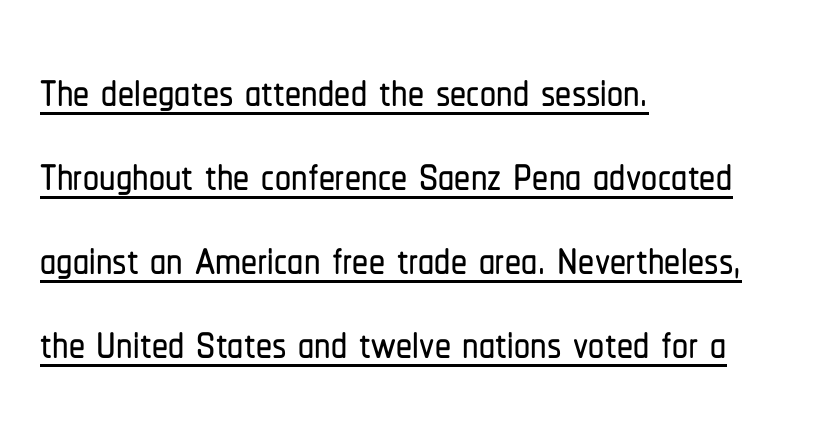
Q: Is the text italic (slanted)? A: No, it is upright.
Q: Is the typeface a serif or a sans-serif typeface? A: Sans-serif.
Q: Is the text underlined? A: Yes.
Q: How is the paragraph aligned? A: Left-aligned.
Q: Is the spacing between letters normal or unusually wide? A: Normal.
Q: Is the spacing between lines tight, normal or loose? A: Normal.
Q: Width (condensed, normal, or wide)? A: Condensed.
Q: Stroke contrast? A: Low.
Q: x-height? A: Medium.
Q: Monospaced? A: No.
